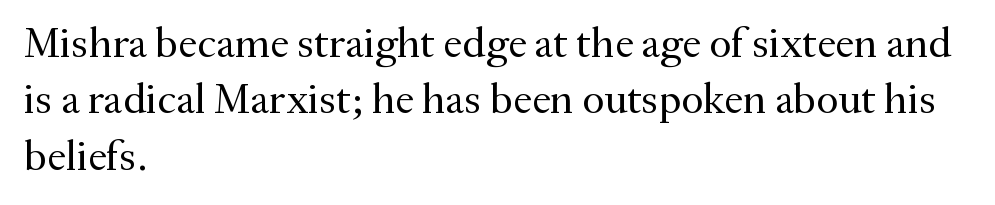
Q: Is the text bold? A: No.
Q: Is the text italic (slanted)? A: No, it is upright.
Q: Is the typeface a serif or a sans-serif typeface? A: Serif.
Q: Is the text underlined? A: No.
Q: How is the paragraph aligned? A: Left-aligned.
Q: Is the spacing between letters normal or unusually wide? A: Normal.
Q: Is the spacing between lines tight, normal or loose? A: Normal.
Q: Width (condensed, normal, or wide)? A: Normal.
Q: Stroke contrast? A: Medium.
Q: x-height? A: Small.
Q: Monospaced? A: No.
